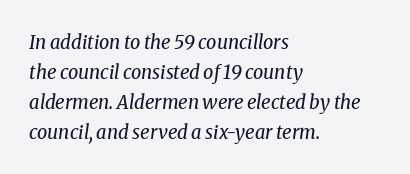
The image shows 20 px text type, italic (leaning right); set left-aligned, normal line spacing (1.5x), normal letter spacing, not underlined.
